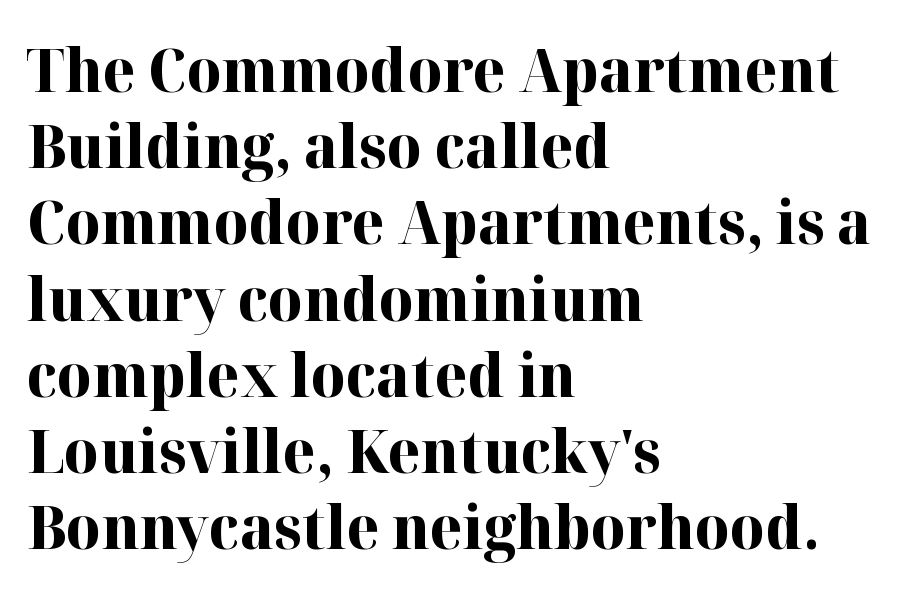
The image shows 60 px bold serif type, upright; set left-aligned, normal line spacing (1.27x), normal letter spacing, not underlined; high stroke contrast and a medium x-height.
